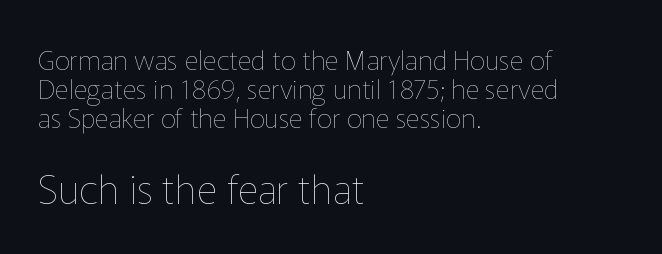
Do the characters align in a grid? No, the font is proportional. A quiet, ordinary-to-light weight characterises the typeface. Underline: absent. Notice how descenders almost collide with the ascenders below — that's tight leading. In this sample the second text group is rendered at the bigger scale. Which margin do the lines hug? The left one — the right edge is uneven.
